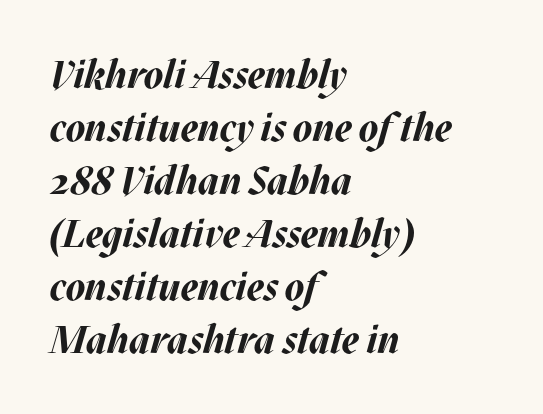
The image shows 39 px bold type, italic (leaning right); set left-aligned, normal line spacing (1.36x), normal letter spacing, not underlined; medium stroke contrast and a large x-height.
